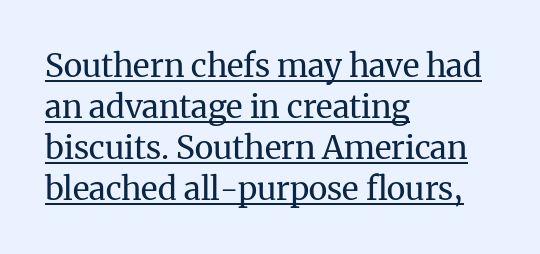
The image shows 32 px regular-weight serif type, upright; set left-aligned, normal line spacing (1.28x), normal letter spacing, underlined; medium stroke contrast and a medium x-height.
